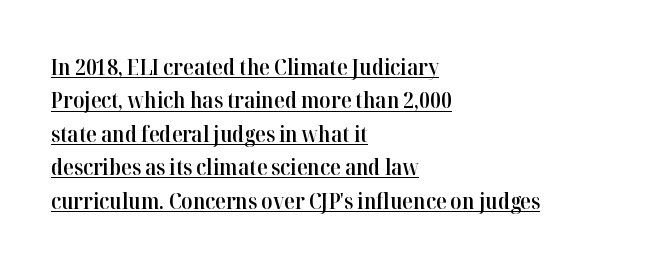
{"italic": "no", "bold": "semi", "underline": "yes", "align": "left", "line_spacing": "normal", "line_spacing_ratio": 1.52, "letter_spacing": "normal", "letter_spacing_em": 0.0, "glyph_px": 22}
